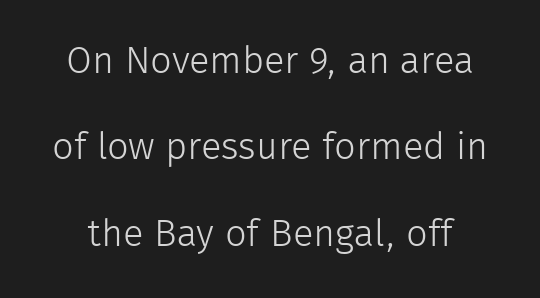
{"serif": "no", "italic": "no", "bold": "no", "weight": "light", "width": "normal", "stroke_contrast": "low", "x_height": "medium", "monospaced": "no", "underline": "no", "line_spacing": "loose", "line_spacing_ratio": 2.27, "letter_spacing": "normal", "letter_spacing_em": 0.0, "glyph_px": 38}
